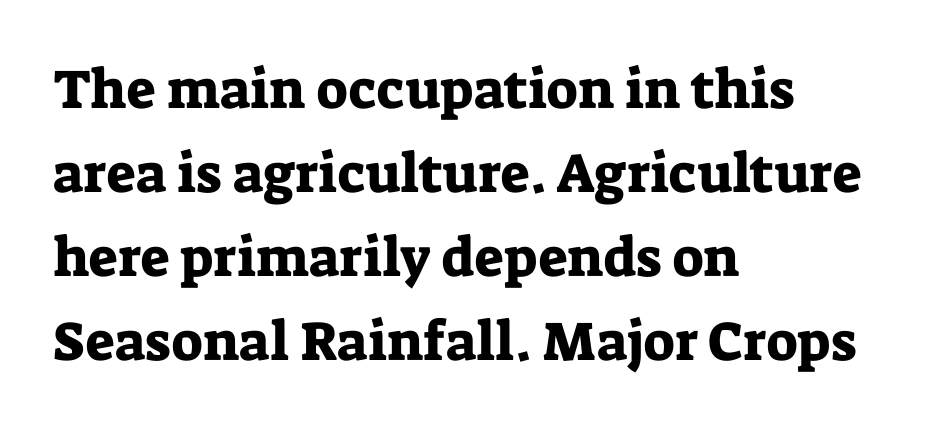
The image shows 55 px serif type, upright; set left-aligned, normal line spacing (1.53x), normal letter spacing, not underlined; low stroke contrast and a medium x-height.
